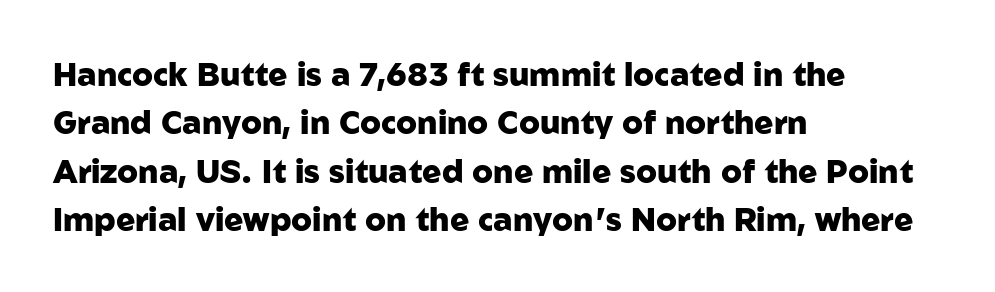
The image shows 32 px heavy sans-serif type, upright; set left-aligned, normal line spacing (1.51x), normal letter spacing, not underlined; low stroke contrast and a medium x-height.
